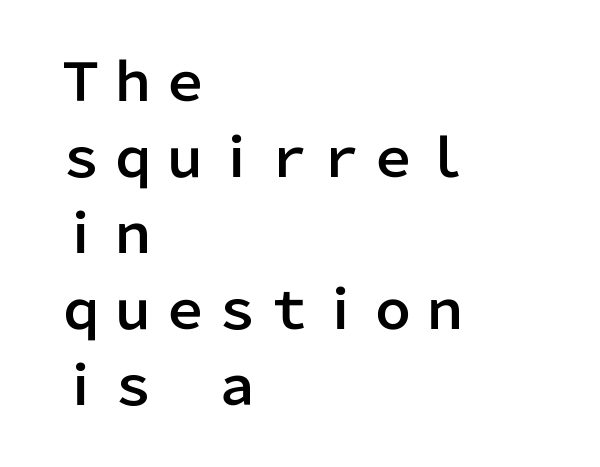
{"serif": "no", "italic": "no", "width": "normal", "stroke_contrast": "low", "x_height": "medium", "monospaced": "no", "underline": "no", "align": "left", "line_spacing": "normal", "line_spacing_ratio": 1.46, "letter_spacing": "normal", "letter_spacing_em": 0.0, "glyph_px": 52}
